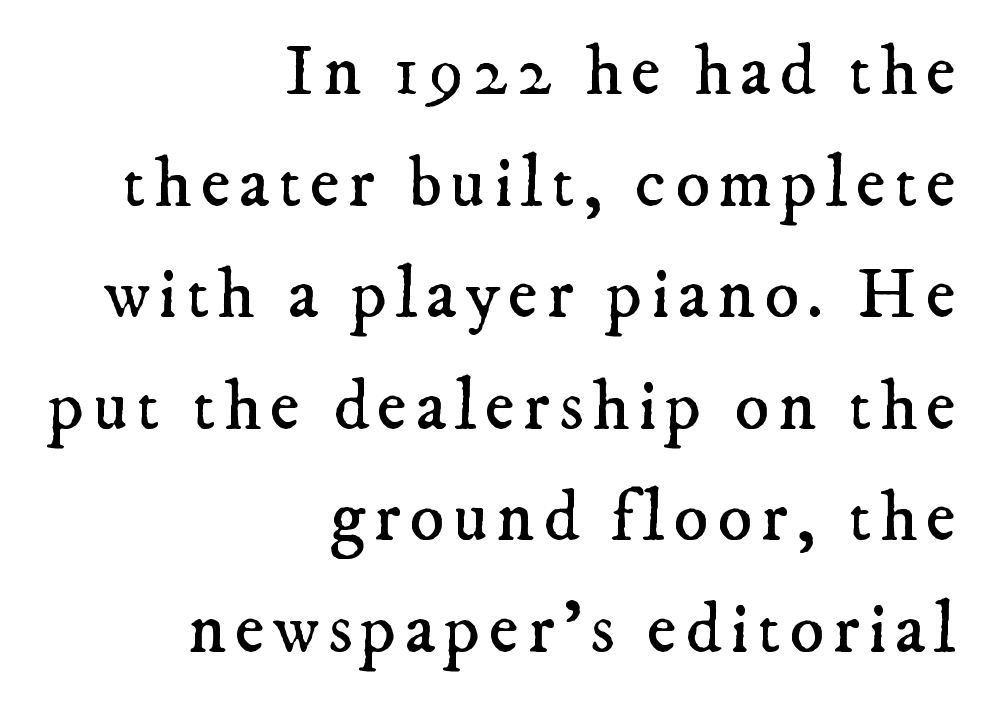
{"serif": "yes", "bold": "no", "weight": "regular", "width": "normal", "stroke_contrast": "low", "x_height": "small", "monospaced": "no", "underline": "no", "align": "right", "line_spacing": "normal", "line_spacing_ratio": 1.55, "glyph_px": 72}
